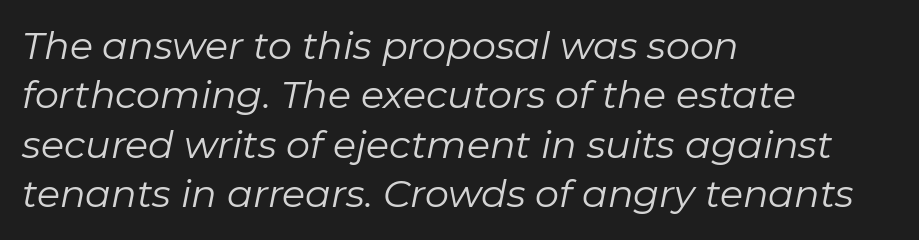
{"italic": "yes", "lean": "right", "slant_degrees": 11, "bold": "no", "weight": "regular", "width": "normal", "stroke_contrast": "low", "x_height": "medium", "monospaced": "no", "underline": "no", "align": "left", "line_spacing": "normal", "line_spacing_ratio": 1.3, "letter_spacing": "normal", "letter_spacing_em": 0.0, "glyph_px": 38}
